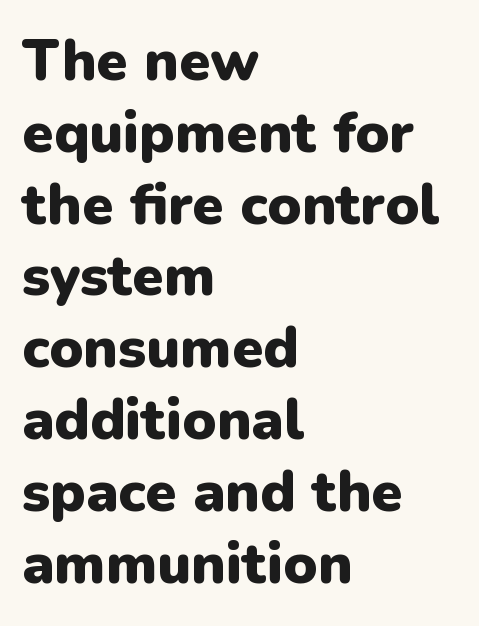
The image shows 57 px heavy sans-serif type, upright; set left-aligned, normal line spacing (1.26x), normal letter spacing, not underlined; low stroke contrast and a medium x-height.
